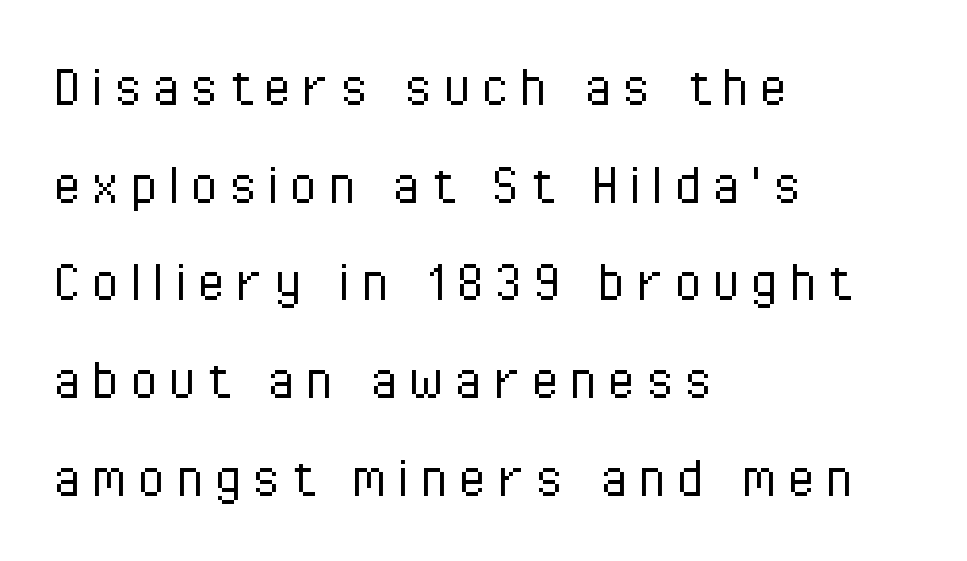
The image shows 63 px light, condensed sans-serif type, upright; set left-aligned, normal line spacing (1.55x), not underlined; low stroke contrast and a medium x-height.
